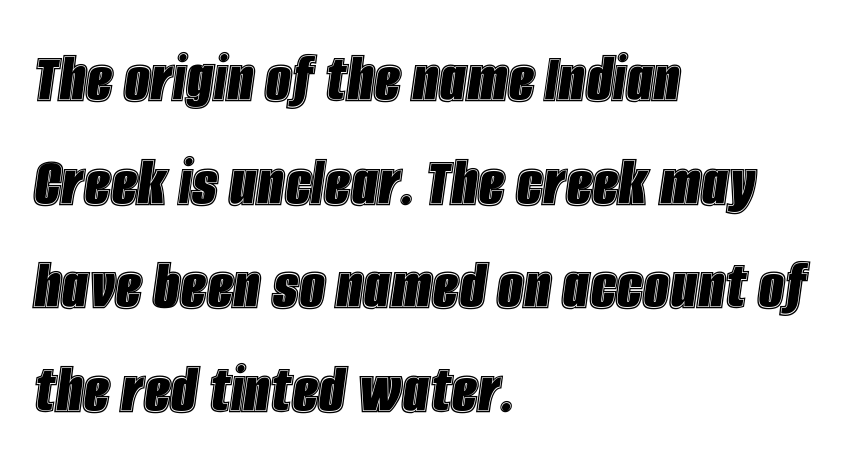
The image shows 74 px condensed type, italic (leaning right); set left-aligned, normal line spacing (1.4x), normal letter spacing, not underlined; a large x-height.
